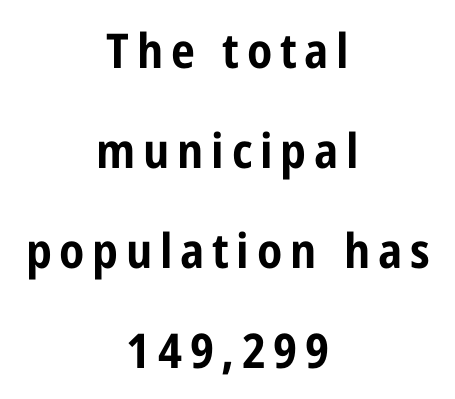
{"serif": "no", "italic": "no", "bold": "yes", "weight": "bold", "width": "condensed", "stroke_contrast": "low", "x_height": "medium", "monospaced": "no", "underline": "no", "align": "center", "line_spacing": "loose", "line_spacing_ratio": 2.08, "glyph_px": 48}
